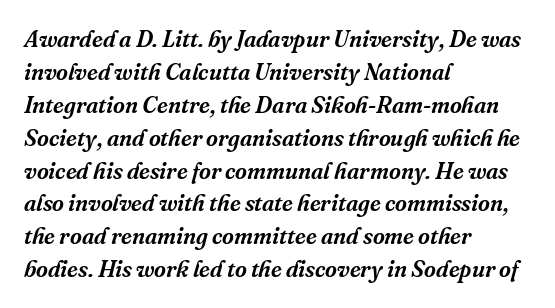
The image shows 23 px text type, italic (leaning right); set left-aligned, normal line spacing (1.43x), normal letter spacing, not underlined.
